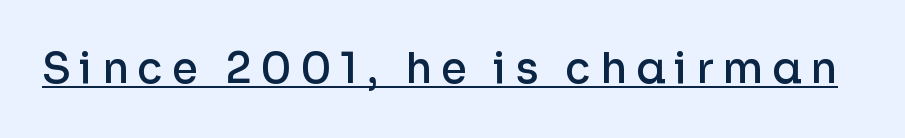
{"serif": "no", "italic": "no", "bold": "semi", "weight": "semibold", "width": "normal", "stroke_contrast": "low", "x_height": "medium", "monospaced": "no", "underline": "yes", "letter_spacing": "wide", "letter_spacing_em": 0.21, "glyph_px": 42}
